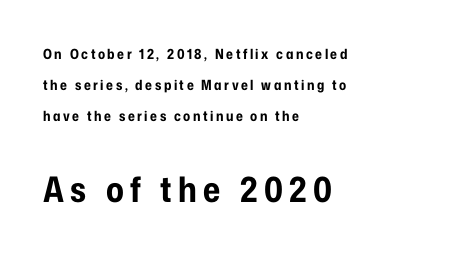
The image shows 35 px bold, condensed sans-serif type, upright; set left-aligned, loose line spacing (2.2x), not underlined; the second (bottom) block is 2.5x larger; low stroke contrast and a medium x-height.
